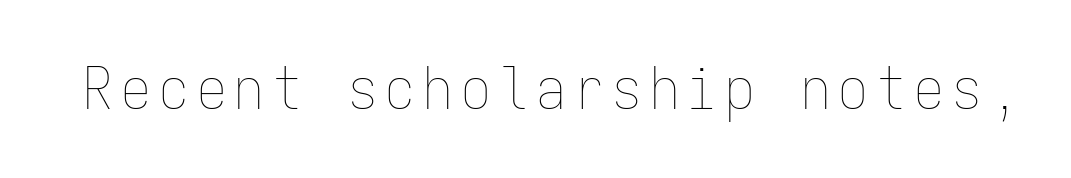
Q: Is the text bold? A: No.
Q: Is the text italic (slanted)? A: No, it is upright.
Q: Is the text underlined? A: No.
Q: Width (condensed, normal, or wide)? A: Condensed.
Q: Stroke contrast? A: Low.
Q: x-height? A: Medium.
Q: Monospaced? A: Yes.
